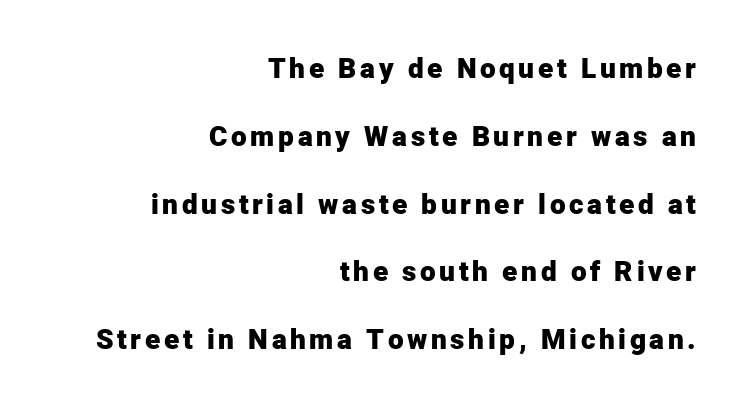
The image shows 28 px heavy sans-serif type, upright; set right-aligned, loose line spacing (2.42x), not underlined; low stroke contrast and a medium x-height.
